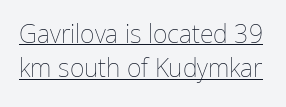
The image shows 25 px text type, upright; set normal line spacing (1.38x), normal letter spacing, underlined.
